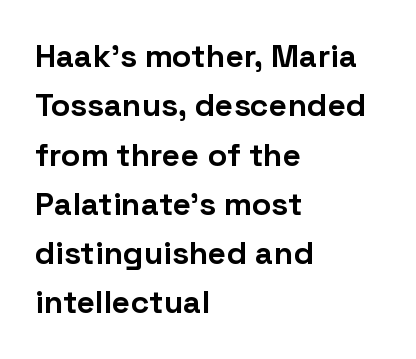
{"serif": "no", "italic": "no", "bold": "yes", "weight": "bold", "width": "normal", "stroke_contrast": "low", "x_height": "medium", "monospaced": "no", "underline": "no", "align": "left", "line_spacing": "normal", "line_spacing_ratio": 1.54, "letter_spacing": "normal", "letter_spacing_em": 0.0, "glyph_px": 32}
